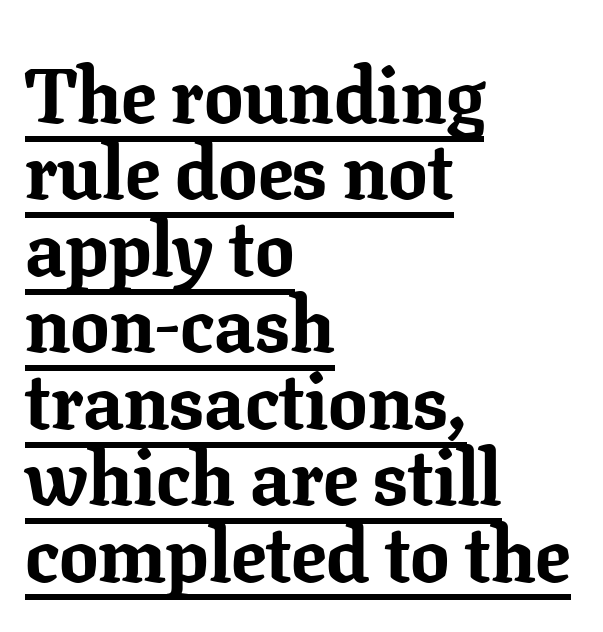
The image shows 78 px bold serif type, upright; set left-aligned, tight line spacing (0.98x), normal letter spacing, underlined; low stroke contrast and a medium x-height.
